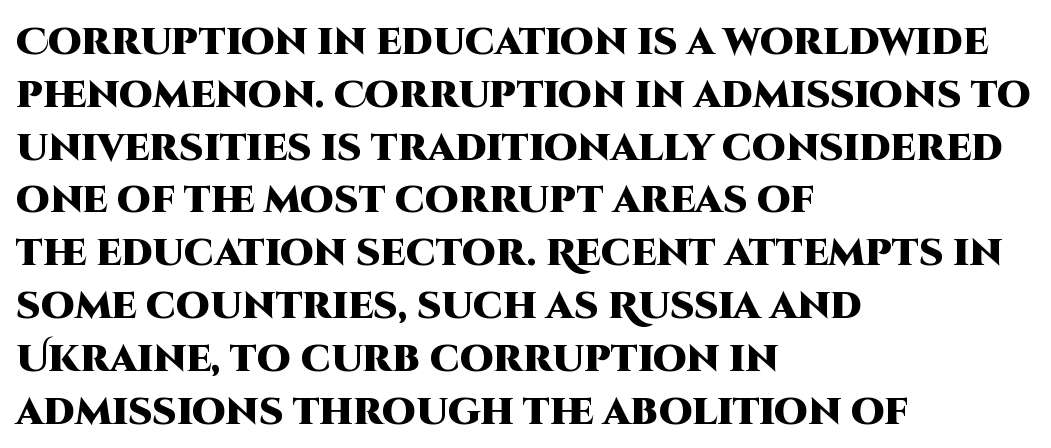
Q: Is the text bold? A: Yes.
Q: Is the text italic (slanted)? A: No, it is upright.
Q: Is the typeface a serif or a sans-serif typeface? A: Sans-serif.
Q: Is the text underlined? A: No.
Q: How is the paragraph aligned? A: Left-aligned.
Q: Is the spacing between letters normal or unusually wide? A: Normal.
Q: Is the spacing between lines tight, normal or loose? A: Normal.
Q: Width (condensed, normal, or wide)? A: Normal.
Q: Stroke contrast? A: High.
Q: x-height? A: Large.
Q: Monospaced? A: No.
